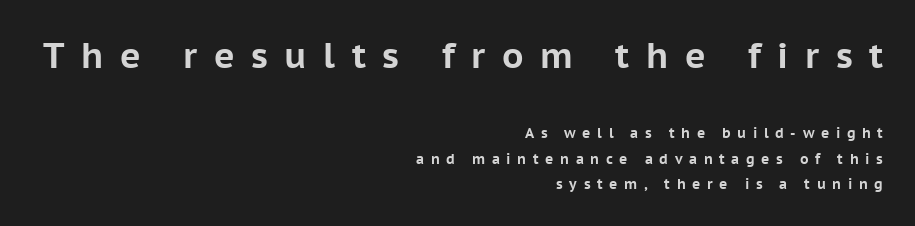
The image shows 35 px bold sans-serif type, upright; set right-aligned, line spacing 1.81x, unusually wide letter spacing (+0.47 em), not underlined; the first (top) block is 2.5x larger; low stroke contrast and a medium x-height.
